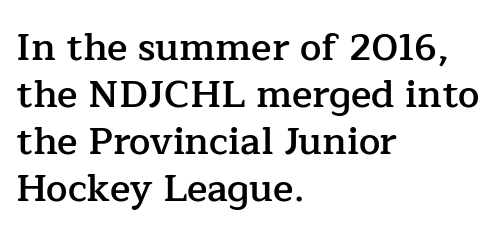
{"serif": "yes", "italic": "no", "bold": "semi", "weight": "semibold", "width": "normal", "stroke_contrast": "low", "x_height": "medium", "monospaced": "no", "underline": "no", "align": "left", "line_spacing_ratio": 1.24, "letter_spacing": "normal", "letter_spacing_em": 0.0, "glyph_px": 38}
